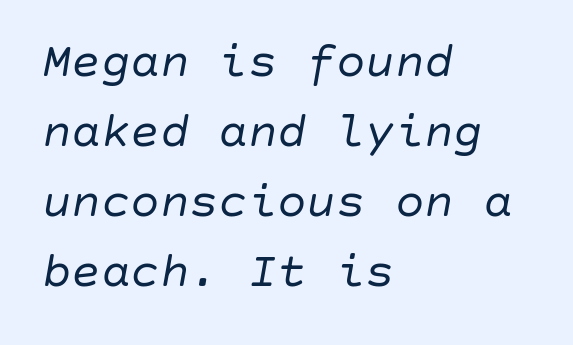
The letters look calm and open, with moderate or lighter stems. No word sits above an underline. Line starts are locked; line ends wander. This rendering leaves character spacing at its baseline value. Line spacing here is normal.
